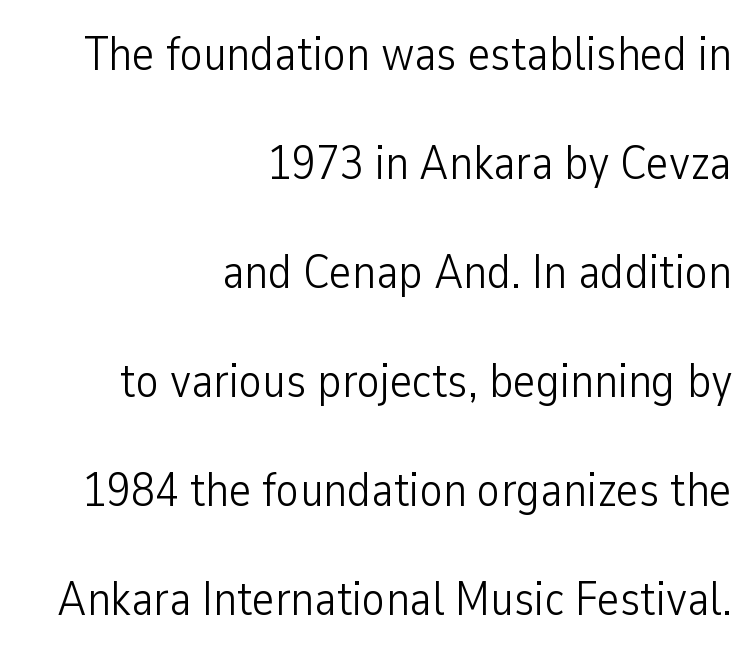
Q: Is the text bold? A: No.
Q: Is the text italic (slanted)? A: No, it is upright.
Q: Is the typeface a serif or a sans-serif typeface? A: Sans-serif.
Q: Is the text underlined? A: No.
Q: How is the paragraph aligned? A: Right-aligned.
Q: Is the spacing between letters normal or unusually wide? A: Normal.
Q: Is the spacing between lines tight, normal or loose? A: Loose.
Q: Width (condensed, normal, or wide)? A: Condensed.
Q: Stroke contrast? A: Low.
Q: x-height? A: Medium.
Q: Monospaced? A: No.
